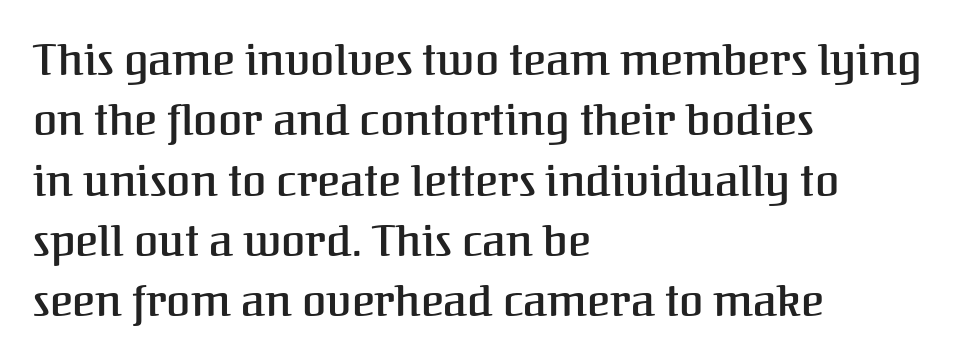
Q: Is the text bold? A: Semi-bold.
Q: Is the text italic (slanted)? A: No, it is upright.
Q: Is the typeface a serif or a sans-serif typeface? A: Serif.
Q: Is the text underlined? A: No.
Q: How is the paragraph aligned? A: Left-aligned.
Q: Is the spacing between letters normal or unusually wide? A: Normal.
Q: Is the spacing between lines tight, normal or loose? A: Normal.
Q: Width (condensed, normal, or wide)? A: Normal.
Q: Stroke contrast? A: Medium.
Q: x-height? A: Medium.
Q: Monospaced? A: No.
